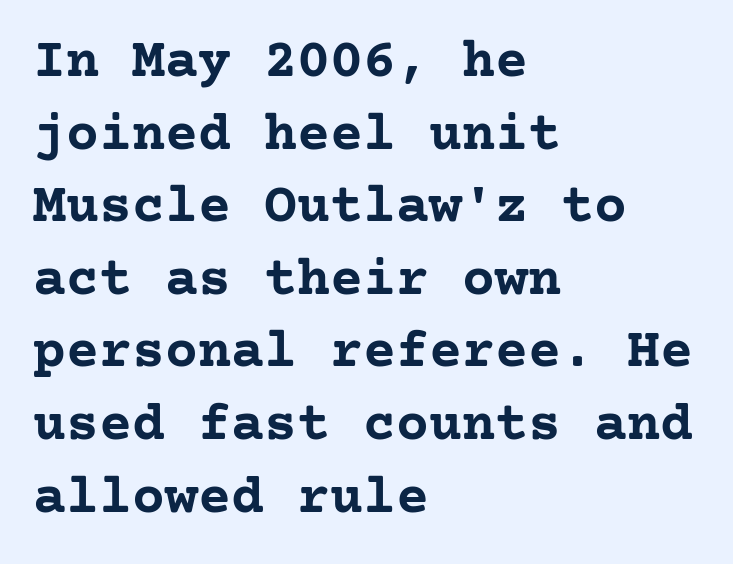
Q: Is the text bold? A: Yes.
Q: Is the text italic (slanted)? A: No, it is upright.
Q: Is the typeface a serif or a sans-serif typeface? A: Serif.
Q: Is the text underlined? A: No.
Q: How is the paragraph aligned? A: Left-aligned.
Q: Is the spacing between letters normal or unusually wide? A: Normal.
Q: Is the spacing between lines tight, normal or loose? A: Normal.
Q: Width (condensed, normal, or wide)? A: Normal.
Q: Stroke contrast? A: Low.
Q: x-height? A: Medium.
